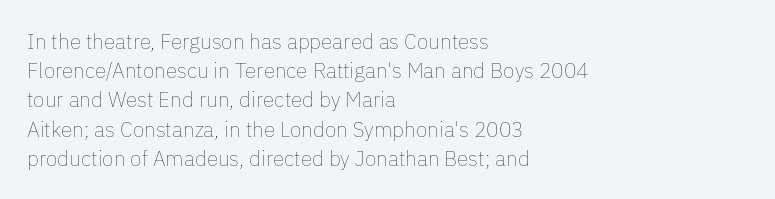
Tracking here is standard; glyphs follow each other at the usual distance. Heft: none added — not bold. These lines are set flush left with a ragged right edge. The letters stand straight up with perfectly vertical stems. Has an underline been added? It has not.
